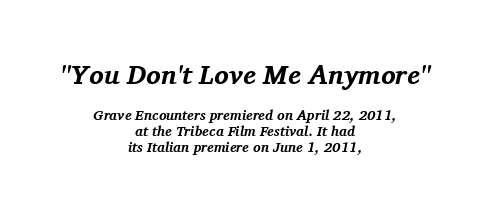
Q: Is the text bold? A: Yes.
Q: Is the text italic (slanted)? A: Yes, it leans right by about 11 degrees.
Q: Is the text underlined? A: No.
Q: How is the paragraph aligned? A: Centered.
Q: Is the spacing between letters normal or unusually wide? A: Normal.
Q: Is the spacing between lines tight, normal or loose? A: Tight.
Q: Which block of text is set in a larger size, the first (top) or the second (bottom)? A: The first (top) one.
